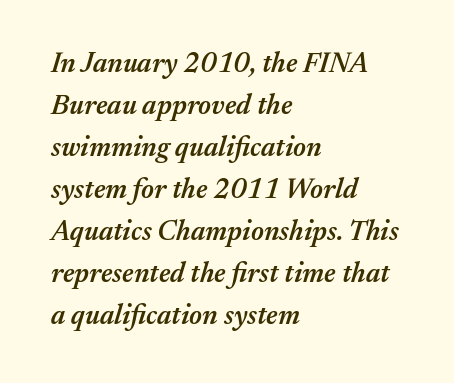
{"italic": "yes", "lean": "right", "slant_degrees": 17, "bold": "semi", "weight": "semibold", "width": "normal", "stroke_contrast": "medium", "x_height": "medium", "monospaced": "no", "underline": "no", "align": "left", "line_spacing": "normal", "line_spacing_ratio": 1.5, "letter_spacing": "normal", "letter_spacing_em": 0.0, "glyph_px": 28}
